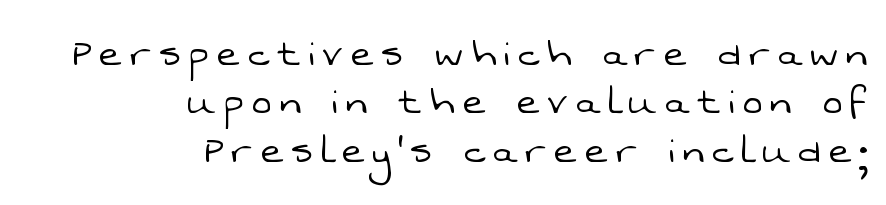
{"serif": "no", "bold": "no", "weight": "light", "width": "normal", "stroke_contrast": "low", "x_height": "medium", "monospaced": "no", "underline": "no", "align": "right", "line_spacing": "tight", "line_spacing_ratio": 1.03, "glyph_px": 47}
